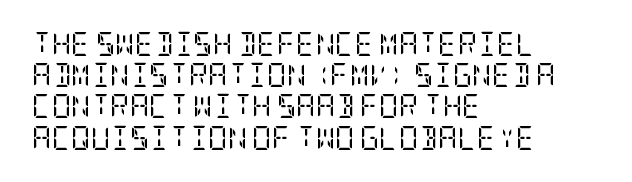
The image shows 24 px text type, upright; set left-aligned, normal line spacing (1.3x), normal letter spacing, not underlined.
